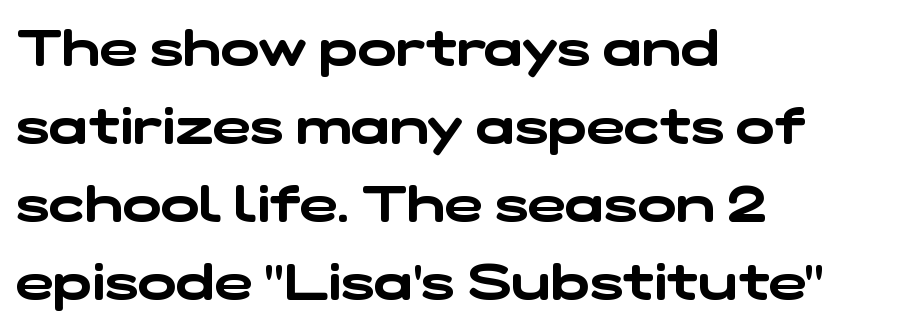
The image shows 51 px wide sans-serif type; set left-aligned, normal line spacing (1.53x), normal letter spacing, not underlined; low stroke contrast and a medium x-height.
